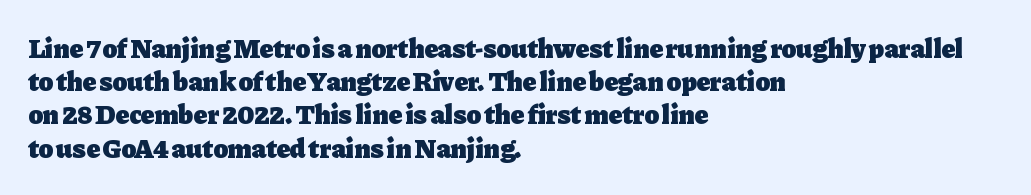
There is no visible air inserted between adjacent glyphs. In terms of weight, the rendering is a true, heavy bold. Visually the block forms a straight wall on the left and a jagged coastline on the right. Lines of text with bare space underneath. If you drew a line through each stem, it would be perfectly vertical.
